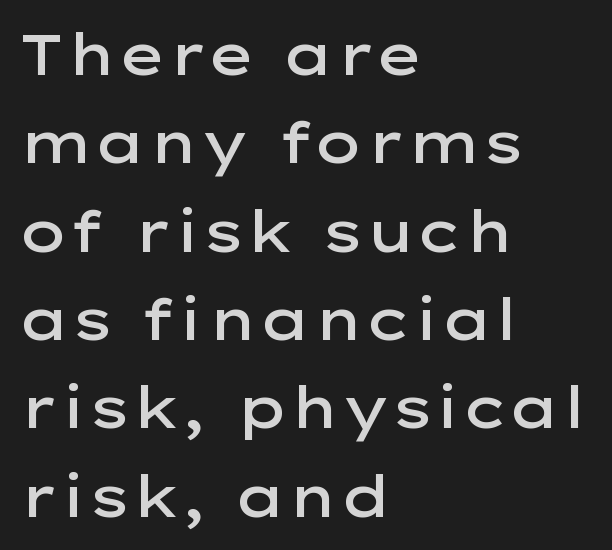
The image shows 57 px semibold, wide sans-serif type, upright; set left-aligned, normal line spacing (1.55x), normal letter spacing, not underlined; low stroke contrast and a medium x-height.
